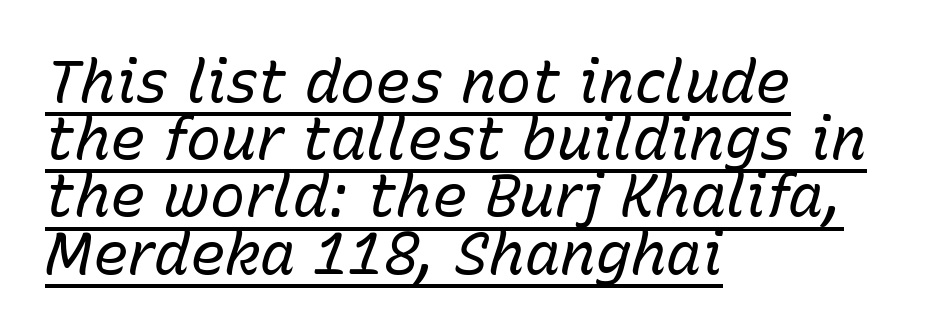
The image shows 59 px regular-weight type, italic (leaning right); set left-aligned, tight line spacing (0.97x), normal letter spacing, underlined; low stroke contrast and a medium x-height.
